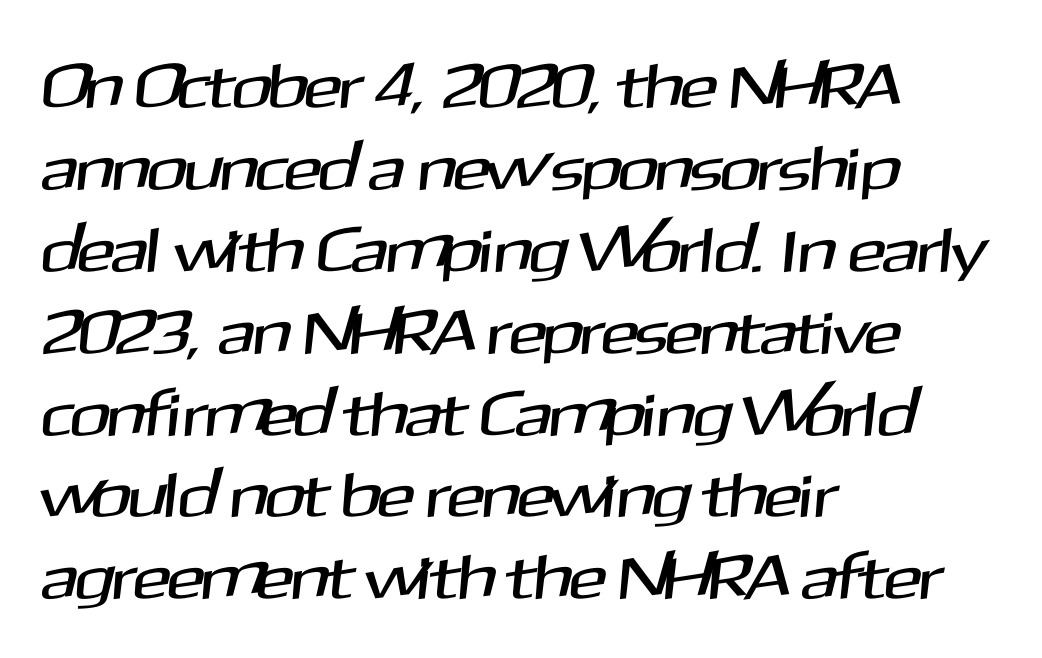
{"serif": "no", "width": "normal", "stroke_contrast": "medium", "x_height": "medium", "monospaced": "no", "underline": "no", "align": "left", "line_spacing": "normal", "line_spacing_ratio": 1.3, "letter_spacing": "normal", "letter_spacing_em": 0.0, "glyph_px": 63}
